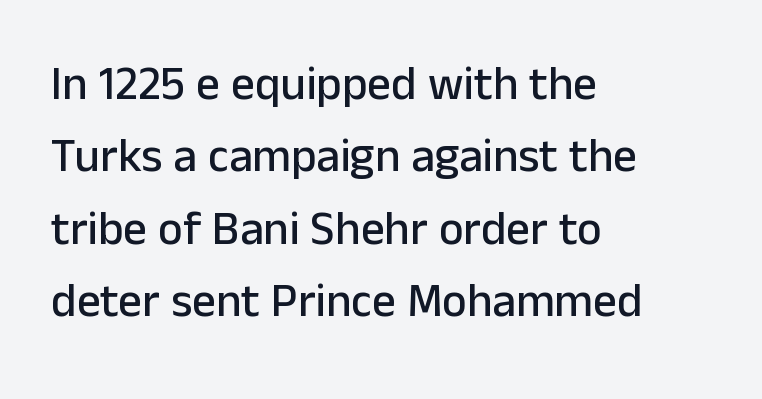
Q: Is the text italic (slanted)? A: No, it is upright.
Q: Is the typeface a serif or a sans-serif typeface? A: Sans-serif.
Q: Is the text underlined? A: No.
Q: How is the paragraph aligned? A: Left-aligned.
Q: Is the spacing between letters normal or unusually wide? A: Normal.
Q: Is the spacing between lines tight, normal or loose? A: Normal.
Q: Width (condensed, normal, or wide)? A: Normal.
Q: Stroke contrast? A: Low.
Q: x-height? A: Medium.
Q: Monospaced? A: No.
